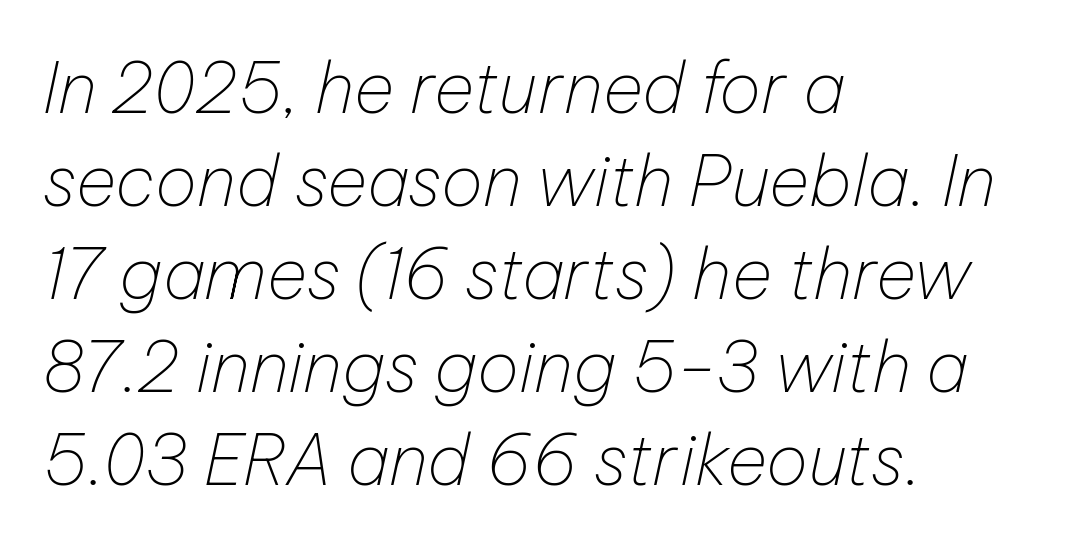
The image shows 70 px thin type, italic (leaning right); set left-aligned, normal line spacing (1.33x), normal letter spacing, not underlined; low stroke contrast and a medium x-height.
